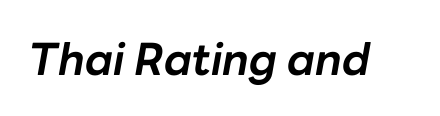
The image shows 44 px bold type, italic (leaning right); set normal letter spacing, not underlined; low stroke contrast and a medium x-height.
